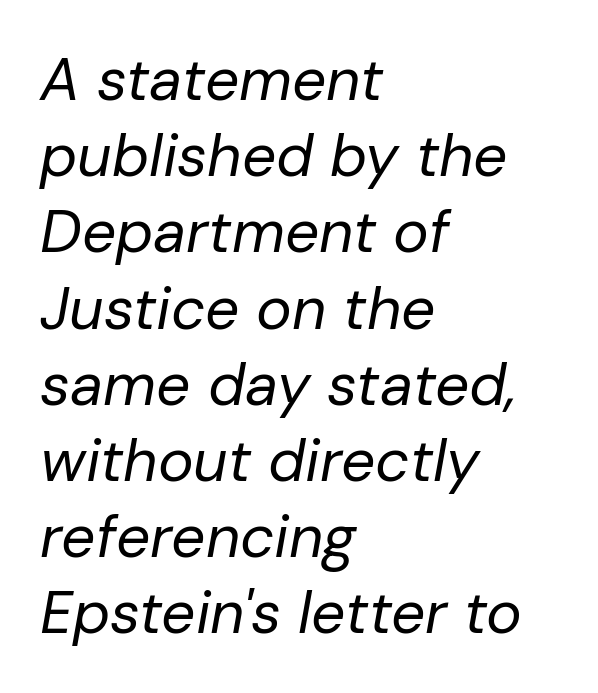
{"italic": "yes", "lean": "right", "slant_degrees": 10, "bold": "no", "weight": "regular", "width": "normal", "stroke_contrast": "low", "x_height": "medium", "monospaced": "no", "underline": "no", "align": "left", "line_spacing": "normal", "line_spacing_ratio": 1.27, "letter_spacing": "normal", "letter_spacing_em": 0.0, "glyph_px": 60}
